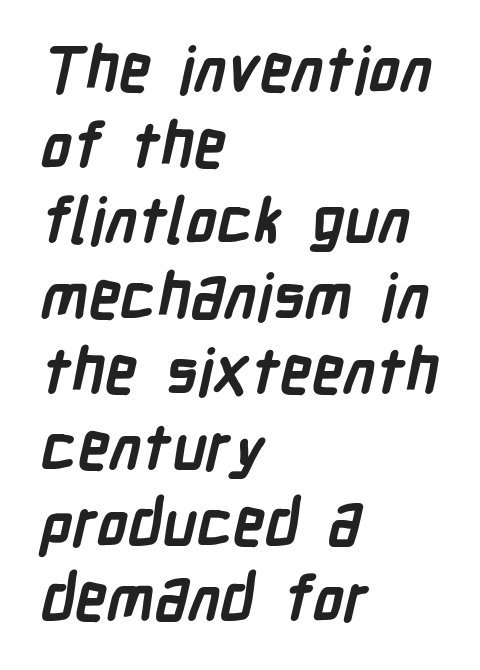
A typesetter would call this proportional, since set widths differ per character. Emphasis by weight is at full strength: bold. What kind of face is this? One without serifs — a sans. Underline: absent.
